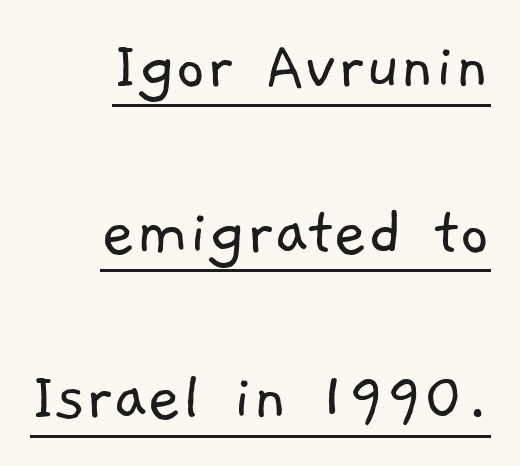
This sample uses a sans-serif face. What's the leading like? Stretched, with rows far apart. These lines are rendered in a variable-pitch font. These lines are set flush right with a ragged left edge. The strokes carry an ordinary text weight at most.
